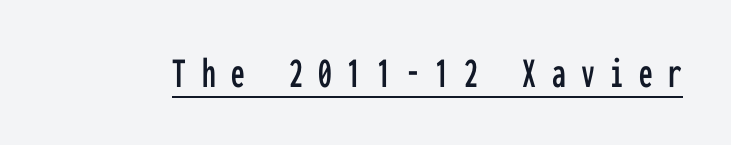
{"serif": "no", "italic": "no", "width": "condensed", "stroke_contrast": "low", "x_height": "medium", "monospaced": "yes", "underline": "yes", "letter_spacing": "wide", "letter_spacing_em": 0.35, "glyph_px": 44}
